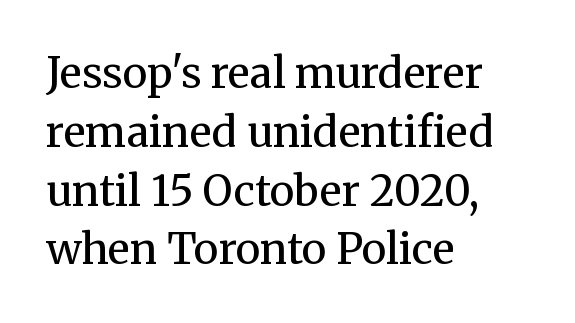
Weight class: somewhere from thin through regular. You could call the tracking neutral — neither tight nor loose. Layout note: lines flush left. The face used here is proportionally spaced, like ordinary book or web type. Lines of text with bare space underneath. Every character sits straight up, as roman type does.
